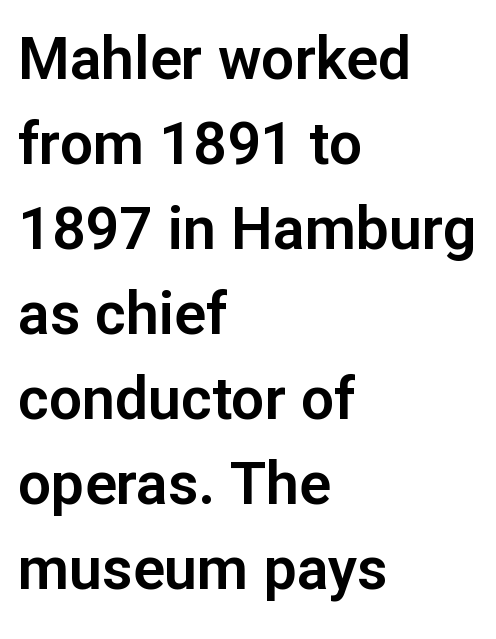
This is the regular roman posture of the typeface. To sum up the face: it is a sans, with no serifs. Here the designer chose a conventional face with non-uniform glyph widths. Compared with a centered layout, this one pins lines to the left instead. Horizontal bands of white between lines are of average thickness.
